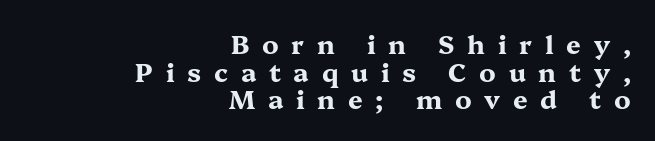
In CSS terms this would be text-align: right. Style check: upright. These lines have a slow, spaced-out rhythm from letter to letter. The passage shown is emphatically bold. Rule under the text: the space is simply empty. Vertical spacing — tight.
